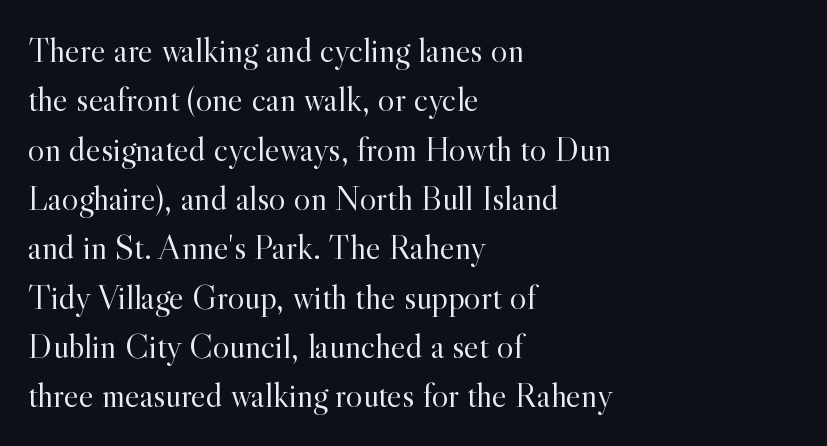
Quick note: interline space is typical. Visually the block forms a straight wall on the left and a jagged coastline on the right. Notice how the stems are strictly vertical — no italics here. Serifs: yes, visible at the terminals of the letterforms.
